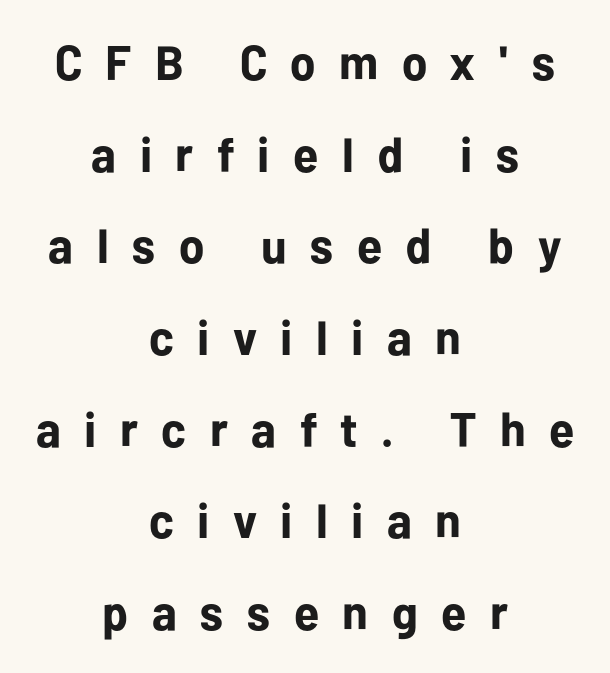
Q: Is the text bold? A: Yes.
Q: Is the text italic (slanted)? A: No, it is upright.
Q: Is the typeface a serif or a sans-serif typeface? A: Sans-serif.
Q: Is the text underlined? A: No.
Q: How is the paragraph aligned? A: Centered.
Q: Is the spacing between letters normal or unusually wide? A: Unusually wide.
Q: Is the spacing between lines tight, normal or loose? A: Loose.
Q: Width (condensed, normal, or wide)? A: Normal.
Q: Stroke contrast? A: Low.
Q: x-height? A: Medium.
Q: Monospaced? A: No.
